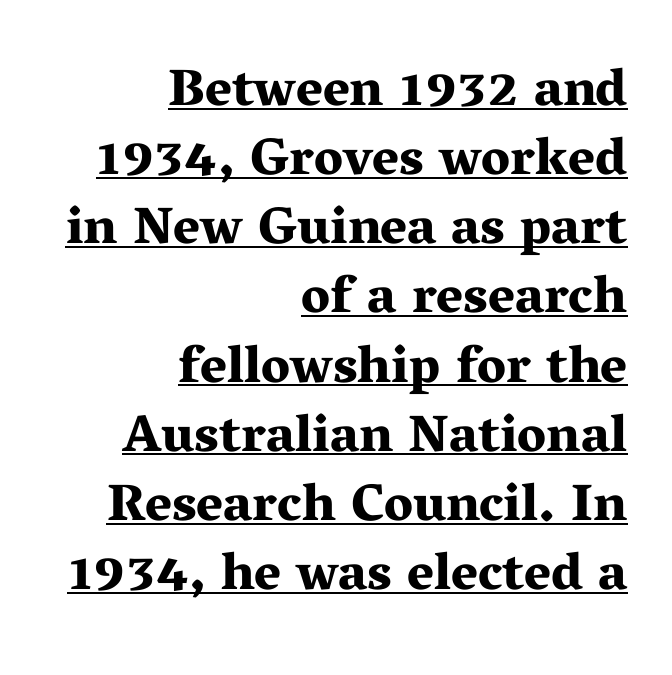
Visually the block forms a straight wall on the right and a jagged coastline on the left. Quick note: not italic, upright. The tracking reads as untouched default to a designer's eye. Quick note: underline on. The block of text has a typical density, with ordinary space between rows. Weight: bold.
